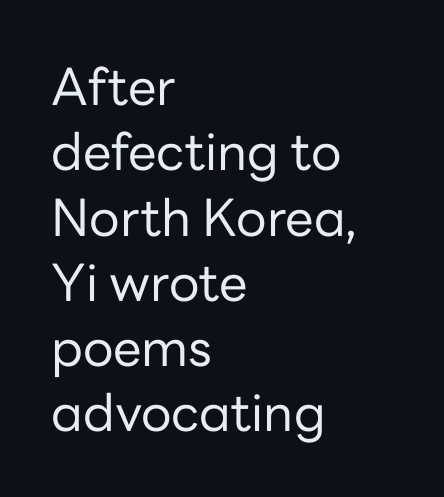
Is the letter spacing exaggerated? No — it looks like the ordinary default. Designer's note — italics off, roman on. Clear beneath every line of the passage. Observe the absence of serifs on each vertical stroke in this sample. Spacing verdict: proportional, widths tailored to each character.
